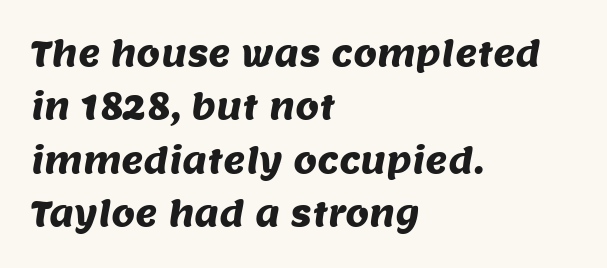
{"serif": "no", "width": "normal", "stroke_contrast": "medium", "x_height": "large", "monospaced": "no", "underline": "no", "align": "left", "line_spacing": "normal", "line_spacing_ratio": 1.57, "letter_spacing": "normal", "letter_spacing_em": 0.0, "glyph_px": 34}
